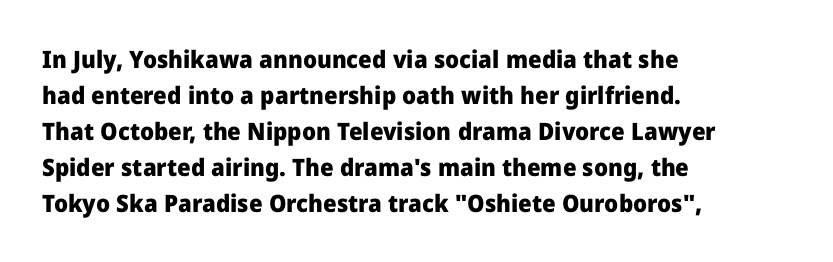
The image shows 24 px bold type, upright; set left-aligned, normal line spacing (1.5x), normal letter spacing, not underlined.
